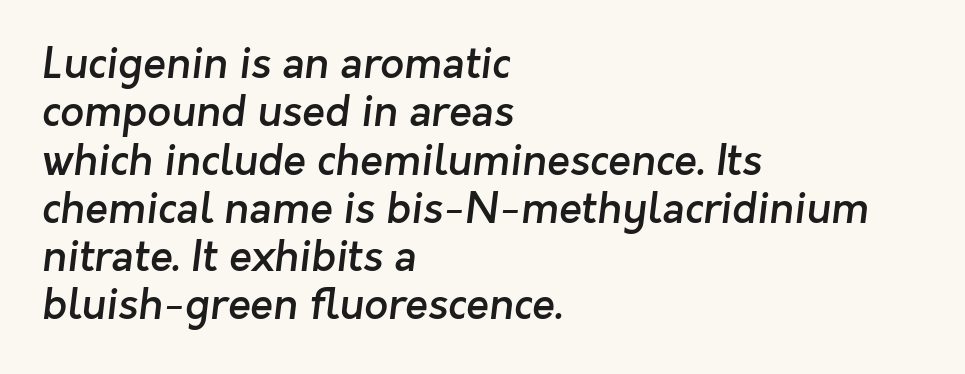
Q: Is the text bold? A: Semi-bold.
Q: Is the typeface a serif or a sans-serif typeface? A: Sans-serif.
Q: Is the text underlined? A: No.
Q: How is the paragraph aligned? A: Left-aligned.
Q: Is the spacing between letters normal or unusually wide? A: Normal.
Q: Is the spacing between lines tight, normal or loose? A: Tight.
Q: Width (condensed, normal, or wide)? A: Normal.
Q: Stroke contrast? A: Low.
Q: x-height? A: Medium.
Q: Monospaced? A: No.
